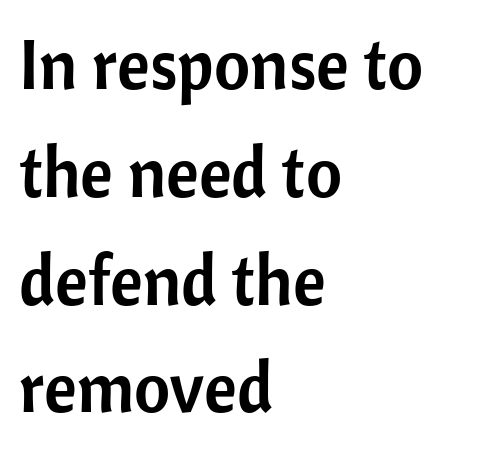
Each line starts at the same left margin while the right side varies. The tracking reads as untouched default to a designer's eye. Think of a printed novel: that variable character pitch is what you see here. Look at the bottom of the vertical strokes: they stop flat, with no serifs. The font's upright variant was chosen for this text.
